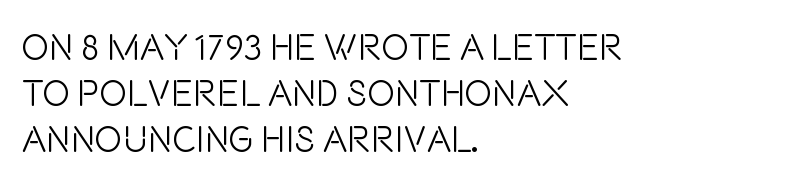
The image shows 37 px light, condensed sans-serif type, upright; set left-aligned, normal line spacing (1.25x), normal letter spacing, not underlined; low stroke contrast and a large x-height.
